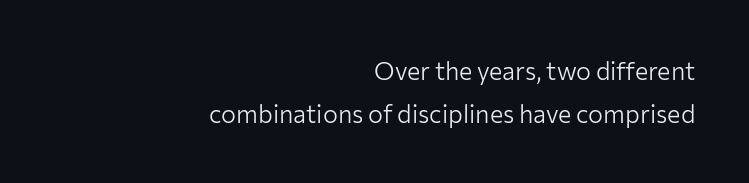
{"italic": "no", "bold": "no", "underline": "no", "align": "right", "line_spacing_ratio": 1.72, "letter_spacing": "normal", "letter_spacing_em": 0.0, "glyph_px": 25}
